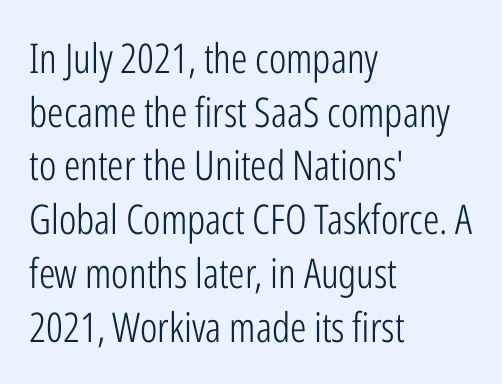
Q: Is the text bold? A: No.
Q: Is the text italic (slanted)? A: No, it is upright.
Q: Is the typeface a serif or a sans-serif typeface? A: Sans-serif.
Q: Is the text underlined? A: No.
Q: How is the paragraph aligned? A: Left-aligned.
Q: Is the spacing between letters normal or unusually wide? A: Normal.
Q: Is the spacing between lines tight, normal or loose? A: Normal.
Q: Width (condensed, normal, or wide)? A: Condensed.
Q: Stroke contrast? A: Low.
Q: x-height? A: Medium.
Q: Monospaced? A: No.
